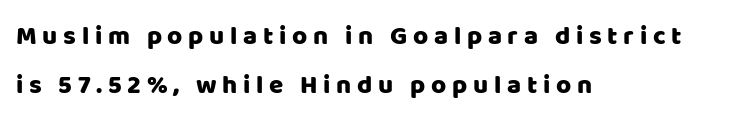
Bare-footed words on every line. Posture: straight, roman, zero tilt. Is the letter spacing exaggerated? Yes — the characters are pushed far apart. Each line starts at the same left margin while the right side varies.
